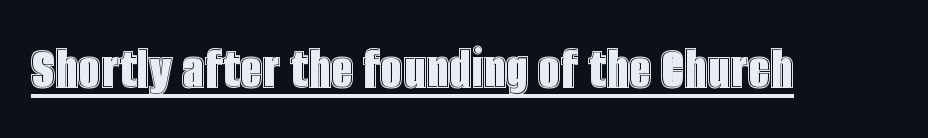
Q: Is the text italic (slanted)? A: No, it is upright.
Q: Is the text underlined? A: Yes.
Q: Is the spacing between letters normal or unusually wide? A: Normal.
Q: Width (condensed, normal, or wide)? A: Condensed.
Q: x-height? A: Large.
Q: Monospaced? A: No.
